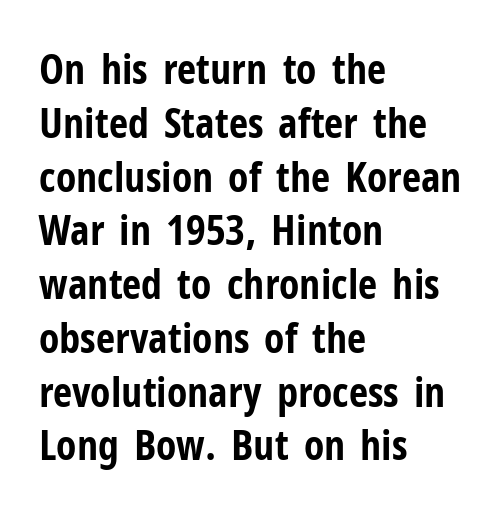
{"serif": "no", "italic": "no", "bold": "yes", "weight": "bold", "width": "condensed", "stroke_contrast": "low", "x_height": "medium", "monospaced": "no", "underline": "no", "align": "left", "line_spacing": "normal", "line_spacing_ratio": 1.28, "letter_spacing": "normal", "letter_spacing_em": 0.0, "glyph_px": 42}
